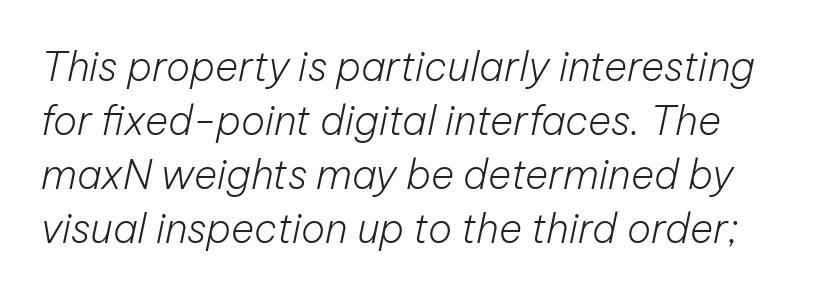
Q: Is the text bold? A: No.
Q: Is the text italic (slanted)? A: Yes, it leans right by about 12 degrees.
Q: Is the text underlined? A: No.
Q: Is the spacing between letters normal or unusually wide? A: Normal.
Q: Is the spacing between lines tight, normal or loose? A: Normal.
Q: Width (condensed, normal, or wide)? A: Normal.
Q: Stroke contrast? A: Low.
Q: x-height? A: Medium.
Q: Monospaced? A: No.
